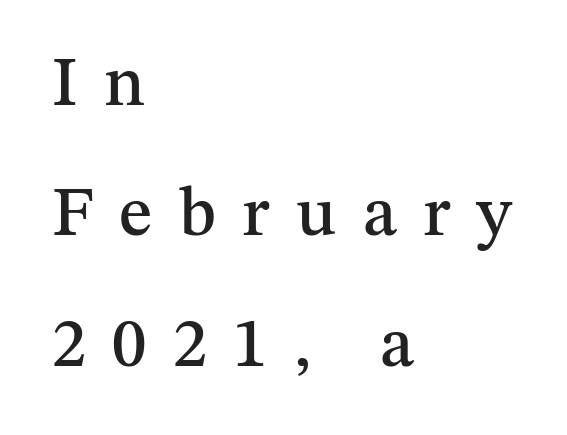
Q: Is the text italic (slanted)? A: No, it is upright.
Q: Is the typeface a serif or a sans-serif typeface? A: Serif.
Q: Is the text underlined? A: No.
Q: How is the paragraph aligned? A: Left-aligned.
Q: Is the spacing between letters normal or unusually wide? A: Unusually wide.
Q: Width (condensed, normal, or wide)? A: Normal.
Q: Stroke contrast? A: Medium.
Q: x-height? A: Medium.
Q: Monospaced? A: No.
